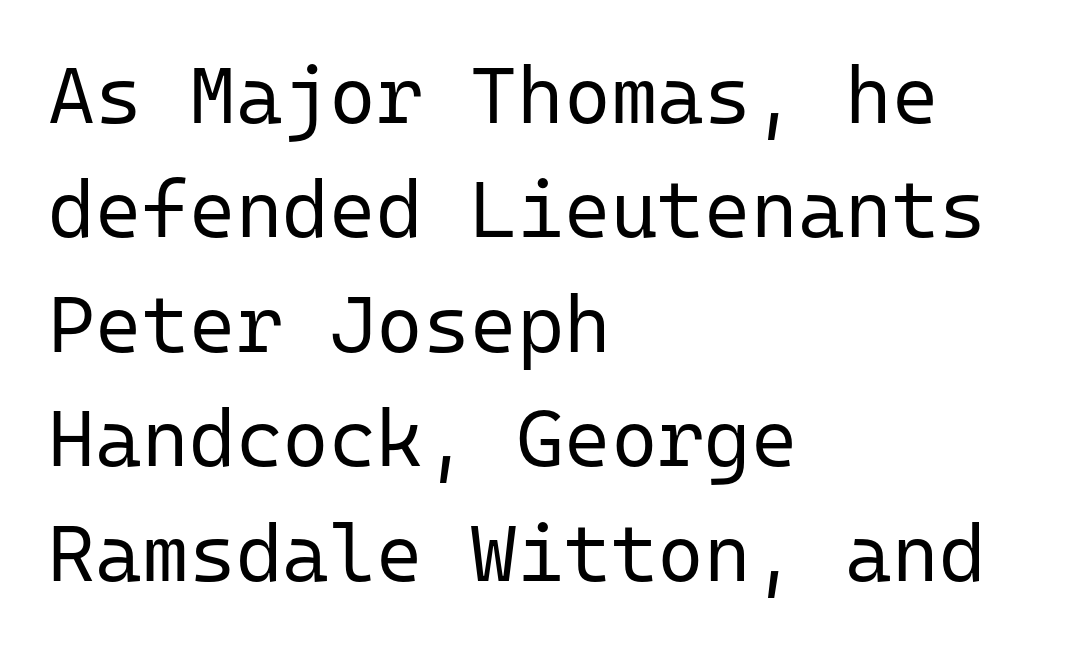
{"serif": "no", "italic": "no", "bold": "no", "weight": "regular", "width": "normal", "stroke_contrast": "low", "x_height": "medium", "monospaced": "yes", "underline": "no", "align": "left", "line_spacing": "normal", "line_spacing_ratio": 1.43, "letter_spacing": "normal", "letter_spacing_em": 0.0, "glyph_px": 80}
